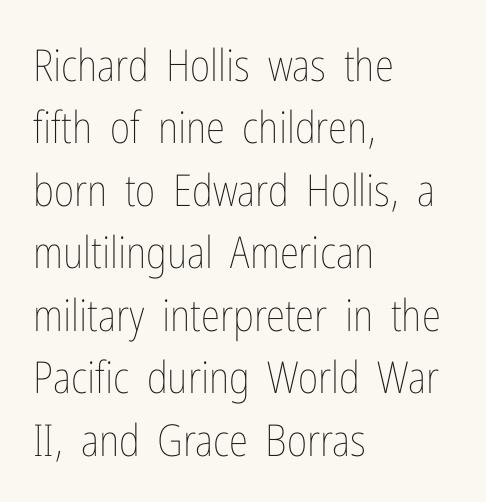
The font is comparable to plain body text, perhaps lighter. This is roman type, the default non-slanted kind. Compared with a centered layout, this one pins lines to the left instead. The type is set solid horizontally, with unmodified tracking. The passage shown is typed in a proportional face where columns would drift. Decoration check: the copy has no underline.
